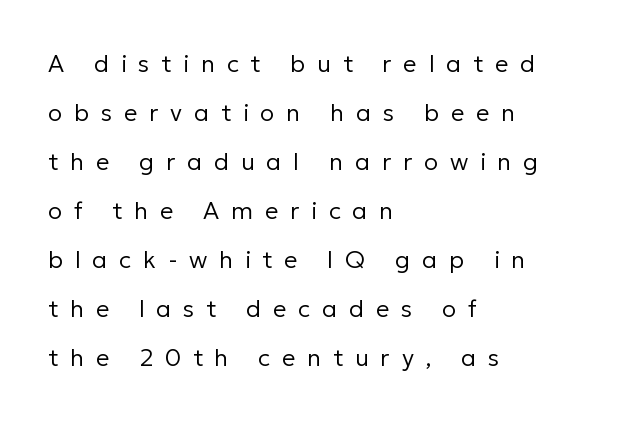
The image shows 24 px text type, upright; set left-aligned, loose line spacing (2.04x), unusually wide letter spacing (+0.49 em), not underlined.
